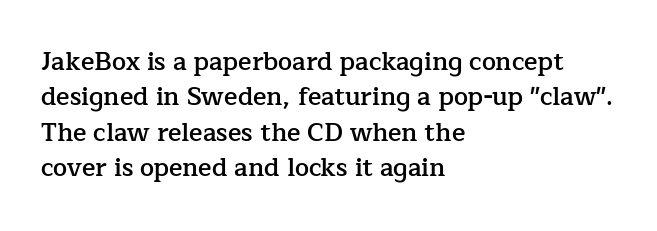
{"italic": "no", "bold": "semi", "underline": "no", "align": "left", "line_spacing": "normal", "line_spacing_ratio": 1.42, "letter_spacing": "normal", "letter_spacing_em": 0.0, "glyph_px": 25}
